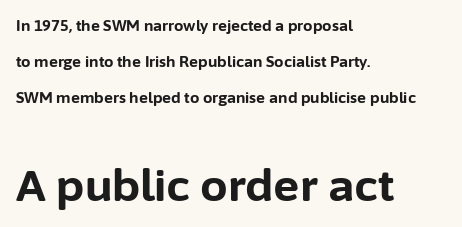
{"serif": "no", "italic": "no", "bold": "yes", "weight": "bold", "width": "normal", "stroke_contrast": "low", "x_height": "medium", "monospaced": "no", "underline": "no", "align": "left", "line_spacing": "loose", "line_spacing_ratio": 2.39, "letter_spacing": "normal", "letter_spacing_em": 0.0, "larger_block": "second", "size_ratio": 2.93, "glyph_px": 44}
